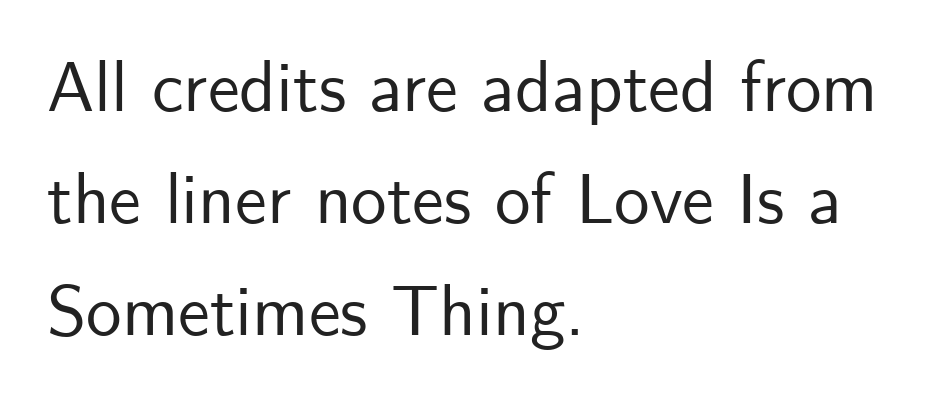
This sample uses plain, unmodified letter spacing. Interline gaps are of average width in this sample. Nothing sits at the stroke ends, so this counts as sans-serif. Each letter keeps its own natural width here, so spacing adapts to shape.
